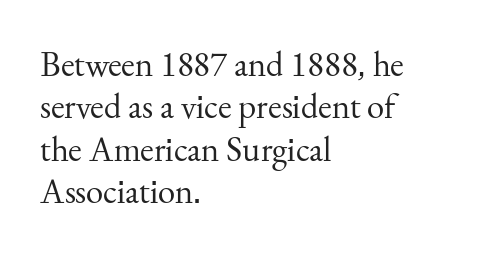
{"serif": "yes", "italic": "no", "bold": "no", "weight": "regular", "width": "normal", "stroke_contrast": "medium", "x_height": "small", "monospaced": "no", "underline": "no", "align": "left", "line_spacing_ratio": 1.21, "letter_spacing": "normal", "letter_spacing_em": 0.0, "glyph_px": 35}
